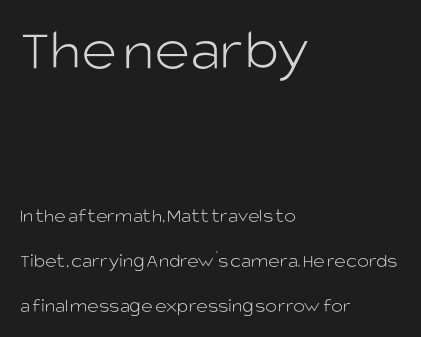
The image shows 61 px light sans-serif type, upright; set left-aligned, loose line spacing (2.25x), normal letter spacing, not underlined; the first (top) block is 3.05x larger; low stroke contrast and a large x-height.
